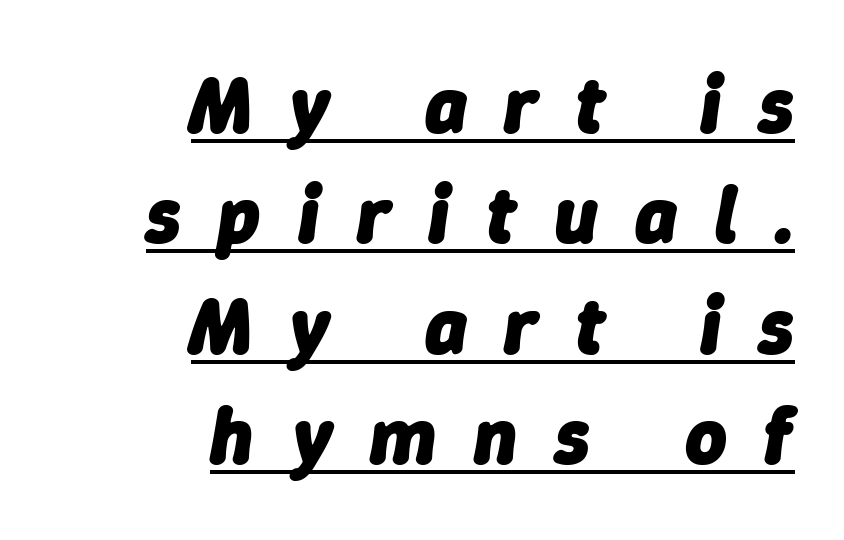
A rule runs beneath these lines of type. The rendering uses a moderate line-height, typical for paragraphs. Looking at the ascenders, they clearly lean. Here the glyphs are tracked loosely, breaking word shapes into spaced letters.
